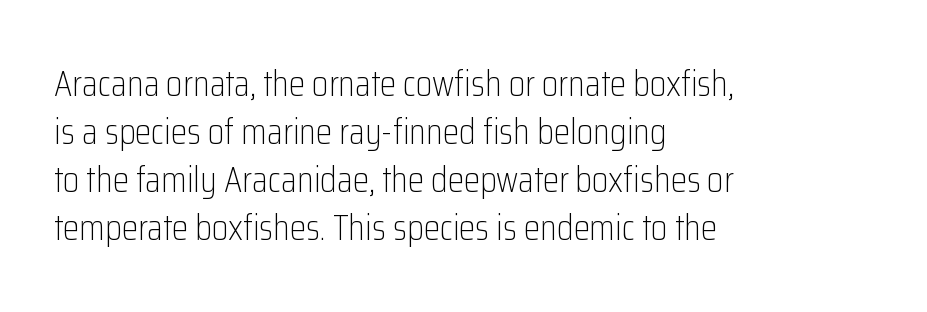
Q: Is the text bold? A: No.
Q: Is the text italic (slanted)? A: No, it is upright.
Q: Is the typeface a serif or a sans-serif typeface? A: Sans-serif.
Q: Is the text underlined? A: No.
Q: How is the paragraph aligned? A: Left-aligned.
Q: Is the spacing between letters normal or unusually wide? A: Normal.
Q: Is the spacing between lines tight, normal or loose? A: Normal.
Q: Width (condensed, normal, or wide)? A: Condensed.
Q: Stroke contrast? A: Low.
Q: x-height? A: Medium.
Q: Monospaced? A: No.
